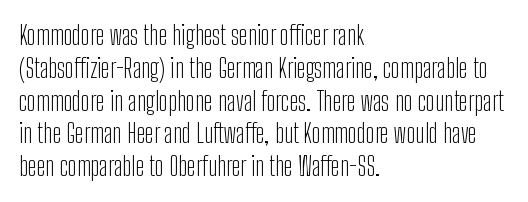
Check the space under the baseline: it is left empty. Posture: upright roman. Is the type heavy? It reads as light-to-regular instead. One-word summary of the alignment: left. The line-height multiplier appears to be the usual default.
